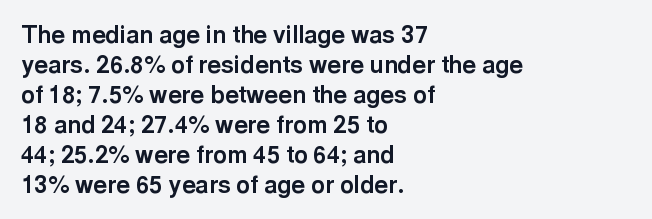
{"italic": "no", "bold": "yes", "underline": "no", "align": "left", "line_spacing": "normal", "line_spacing_ratio": 1.25, "letter_spacing": "normal", "letter_spacing_em": 0.0, "glyph_px": 24}
